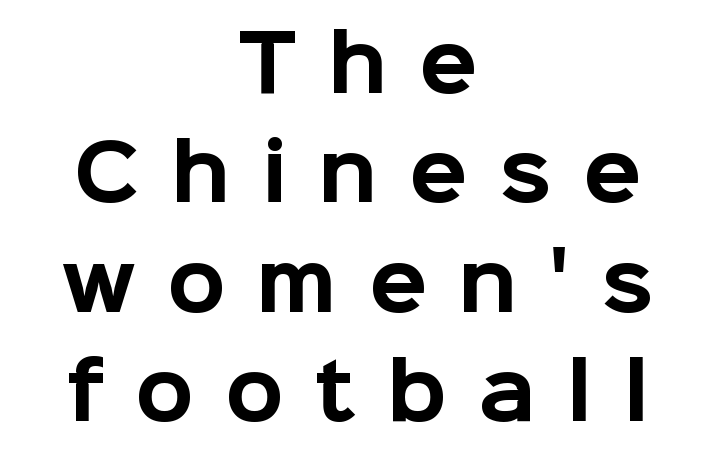
Do the characters align in a grid? No, the font is proportional. Ascenders rise straight up at ninety degrees. Quick note: underline off. Substantial extra tracking has been applied to these lines. Horizontally, the lines are justified to the midpoint only. The typesetting leans heavy: a genuine bold.
